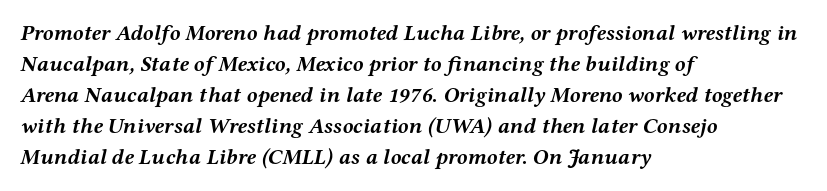
The image shows 22 px bold type, italic (leaning right); set left-aligned, normal line spacing (1.41x), normal letter spacing, not underlined.
